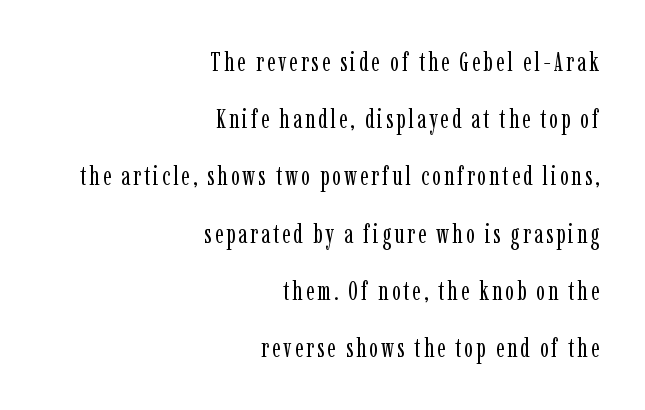
Every stem runs plumb, perpendicular to the baseline. Lines of text with bare space underneath. The block of text is sparse from top to bottom, with ample space between rows. Leftover space on each line is placed entirely before the opening word.
